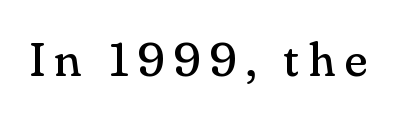
{"serif": "yes", "italic": "no", "bold": "no", "weight": "regular", "width": "normal", "stroke_contrast": "medium", "x_height": "small", "monospaced": "no", "underline": "no", "glyph_px": 48}
